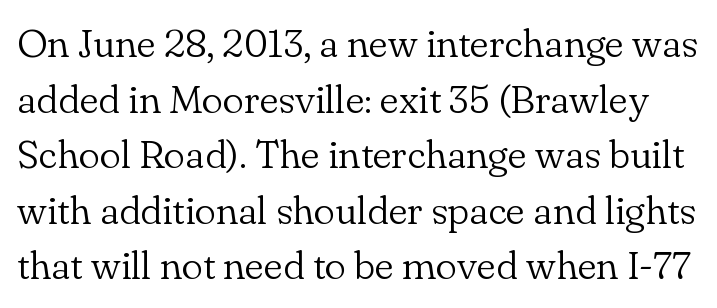
{"serif": "yes", "italic": "no", "bold": "no", "weight": "light", "width": "normal", "stroke_contrast": "low", "x_height": "small", "monospaced": "no", "underline": "no", "line_spacing": "normal", "line_spacing_ratio": 1.39, "letter_spacing": "normal", "letter_spacing_em": 0.0, "glyph_px": 40}
